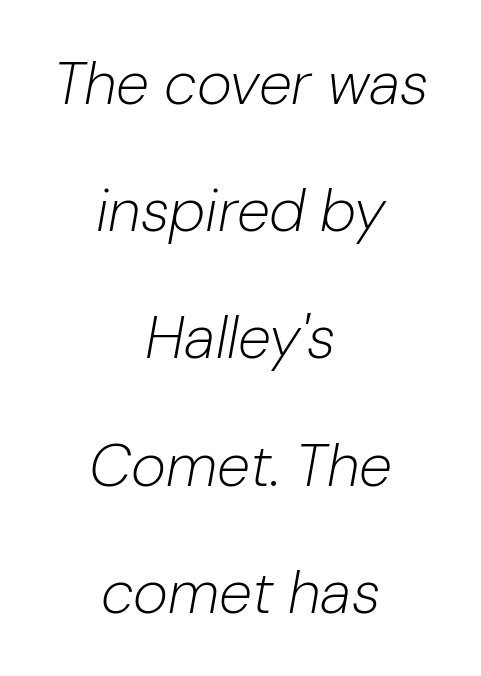
The image shows 60 px light type, italic (leaning right); set centered, loose line spacing (2.12x), normal letter spacing, not underlined; low stroke contrast and a medium x-height.
